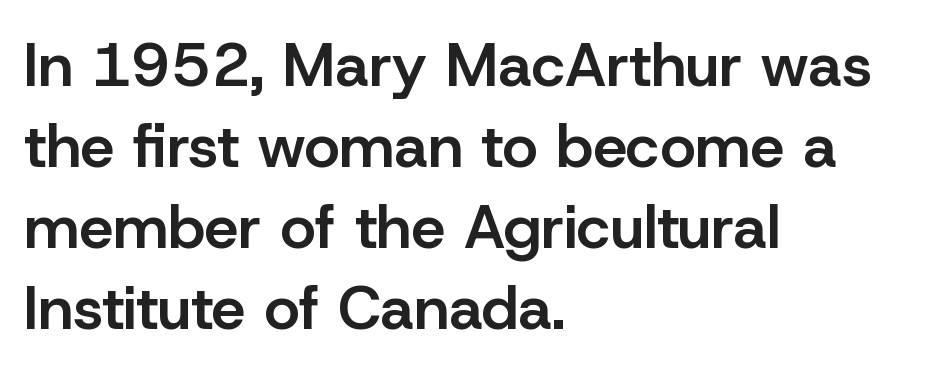
{"serif": "no", "italic": "no", "bold": "semi", "weight": "semibold", "width": "normal", "stroke_contrast": "low", "x_height": "medium", "monospaced": "no", "underline": "no", "align": "left", "line_spacing": "normal", "line_spacing_ratio": 1.33, "letter_spacing": "normal", "letter_spacing_em": 0.0, "glyph_px": 61}
